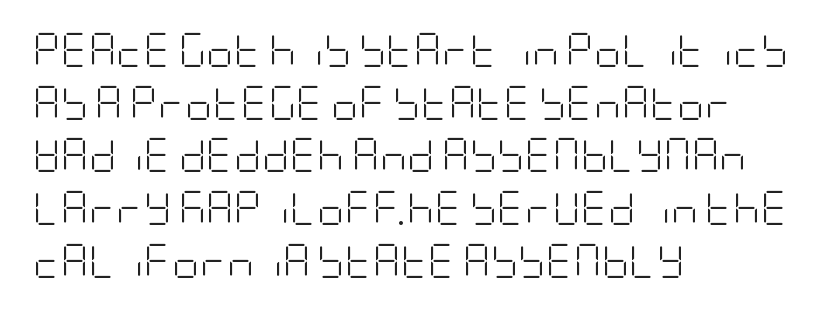
{"serif": "no", "italic": "no", "bold": "no", "weight": "light", "width": "condensed", "stroke_contrast": "low", "x_height": "large", "underline": "no", "align": "left", "line_spacing": "normal", "line_spacing_ratio": 1.55, "letter_spacing": "normal", "letter_spacing_em": 0.0, "glyph_px": 34}
